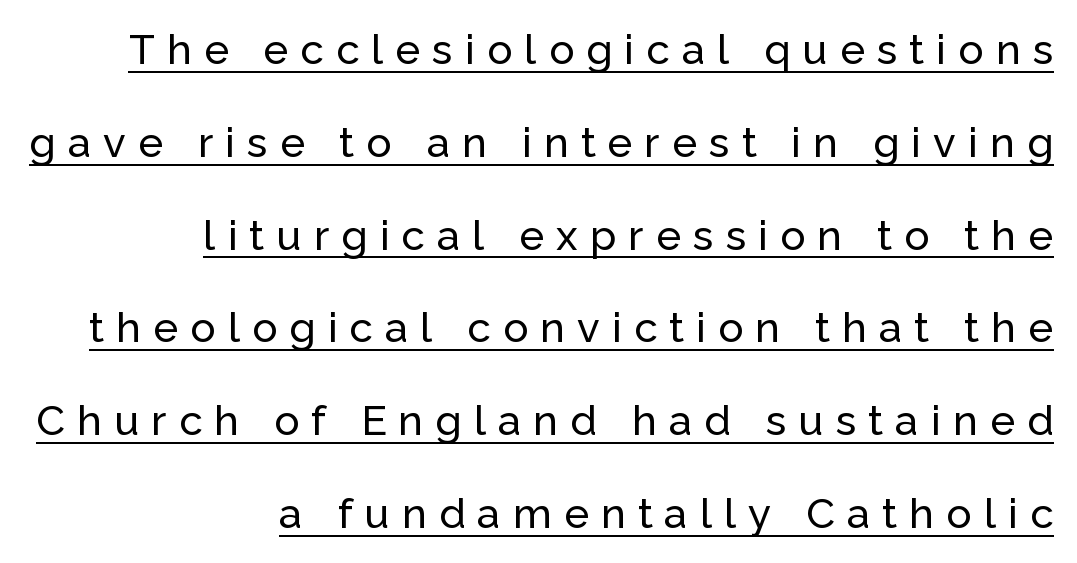
{"serif": "no", "italic": "no", "width": "normal", "stroke_contrast": "low", "x_height": "medium", "monospaced": "no", "underline": "yes", "align": "right", "line_spacing": "loose", "line_spacing_ratio": 2.21, "letter_spacing": "wide", "letter_spacing_em": 0.29, "glyph_px": 42}
